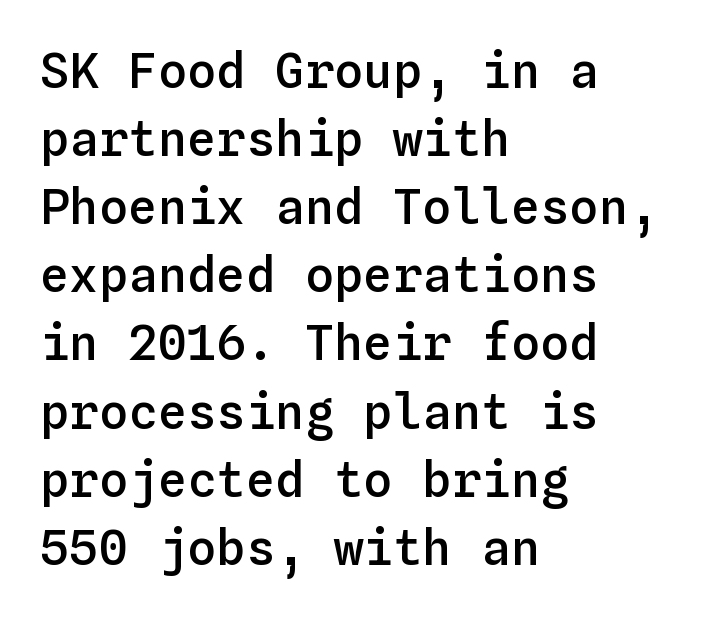
The image shows 49 px semibold type, upright, monospaced; set left-aligned, normal line spacing (1.39x), normal letter spacing, not underlined; low stroke contrast and a medium x-height.
